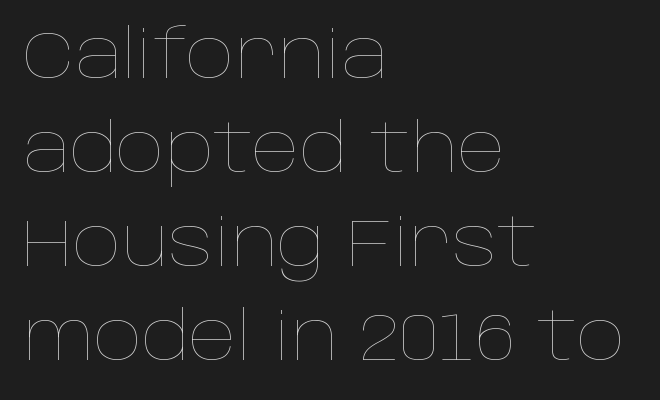
{"italic": "no", "bold": "no", "weight": "thin", "width": "normal", "stroke_contrast": "low", "x_height": "large", "monospaced": "no", "underline": "no", "align": "left", "line_spacing": "normal", "line_spacing_ratio": 1.38, "letter_spacing": "normal", "letter_spacing_em": 0.0, "glyph_px": 68}
